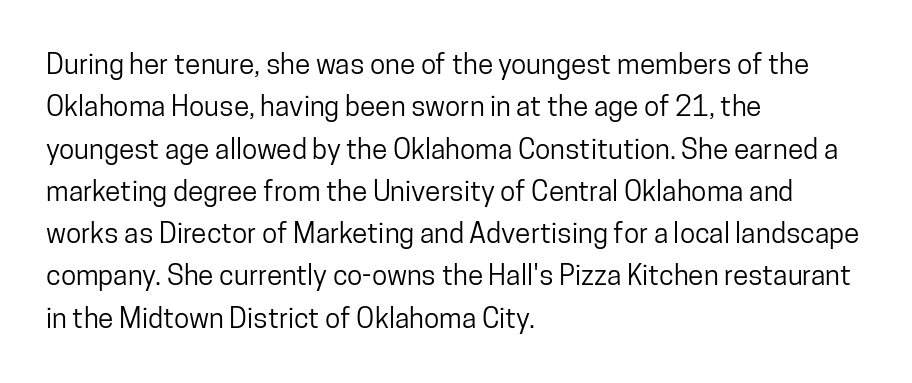
The image shows 28 px condensed sans-serif type, upright; set left-aligned, normal line spacing (1.51x), normal letter spacing, not underlined; low stroke contrast and a medium x-height.
